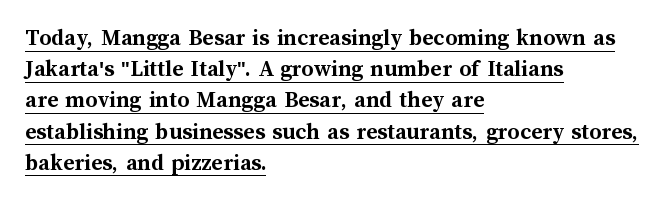
The image shows 24 px bold type, upright; set left-aligned, normal line spacing (1.3x), normal letter spacing, underlined.
